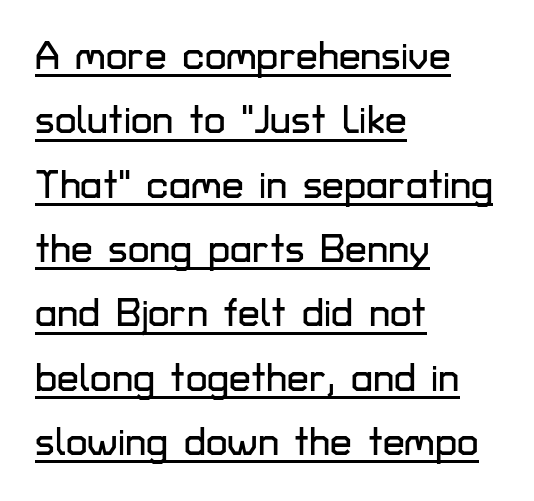
Q: Is the text italic (slanted)? A: No, it is upright.
Q: Is the typeface a serif or a sans-serif typeface? A: Sans-serif.
Q: Is the text underlined? A: Yes.
Q: How is the paragraph aligned? A: Left-aligned.
Q: Is the spacing between letters normal or unusually wide? A: Normal.
Q: Is the spacing between lines tight, normal or loose? A: Normal.
Q: Width (condensed, normal, or wide)? A: Normal.
Q: Stroke contrast? A: Low.
Q: x-height? A: Medium.
Q: Monospaced? A: No.
